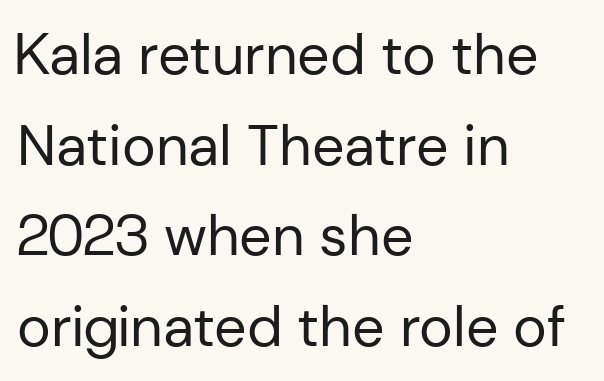
{"serif": "no", "italic": "no", "bold": "no", "weight": "regular", "width": "normal", "stroke_contrast": "low", "x_height": "medium", "monospaced": "no", "underline": "no", "align": "left", "line_spacing": "normal", "line_spacing_ratio": 1.59, "letter_spacing": "normal", "letter_spacing_em": 0.0, "glyph_px": 57}
